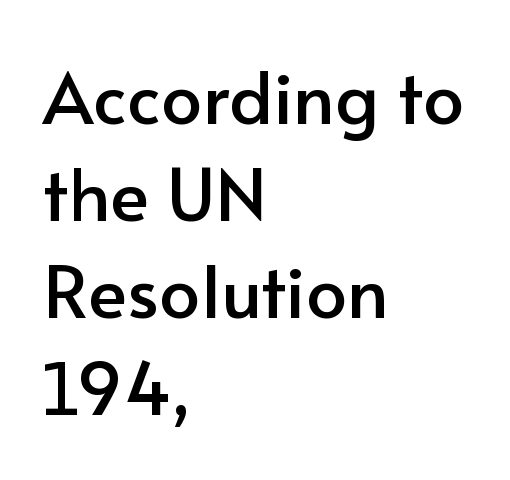
Note the varied advance widths — an 'i' is clearly narrower than an 'm'. This block has exactly the height ordinary leading produces. The passage is arranged the way most books set body copy — flush left. The passage shown is not underscored anywhere.
